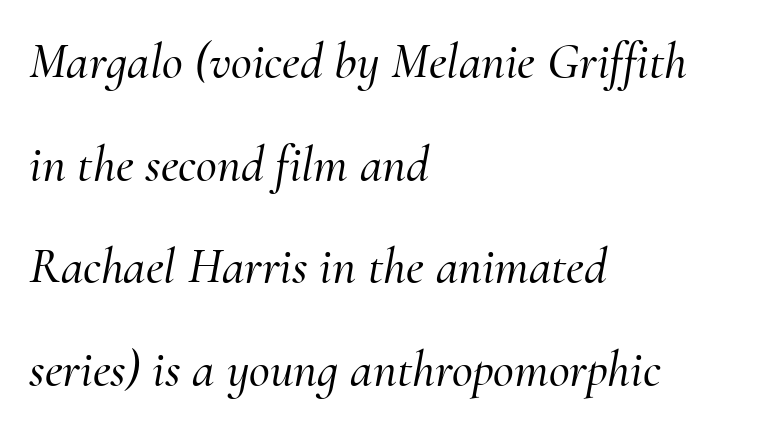
Line beginnings align vertically; line endings do not. Note the varied advance widths — an 'i' is clearly narrower than an 'm'. Words float on clear page, feet unadorned. If you measured baseline to baseline, you'd find a long distance.
